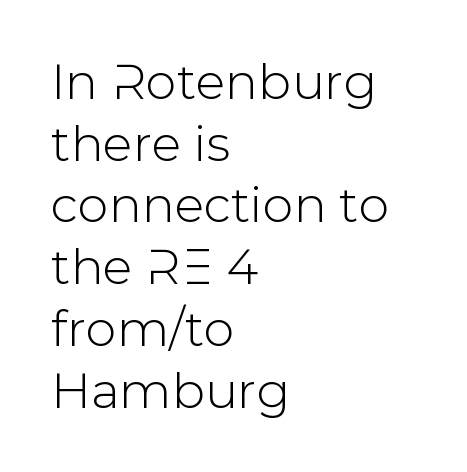
The image shows 49 px sans-serif type, upright; set left-aligned, normal line spacing (1.26x), normal letter spacing, not underlined; low stroke contrast and a medium x-height.
